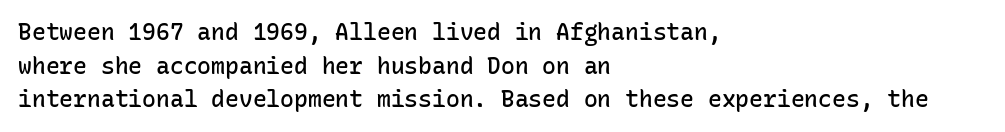
Q: Is the text bold? A: Semi-bold.
Q: Is the text italic (slanted)? A: No, it is upright.
Q: Is the text underlined? A: No.
Q: How is the paragraph aligned? A: Left-aligned.
Q: Is the spacing between letters normal or unusually wide? A: Normal.
Q: Is the spacing between lines tight, normal or loose? A: Normal.
